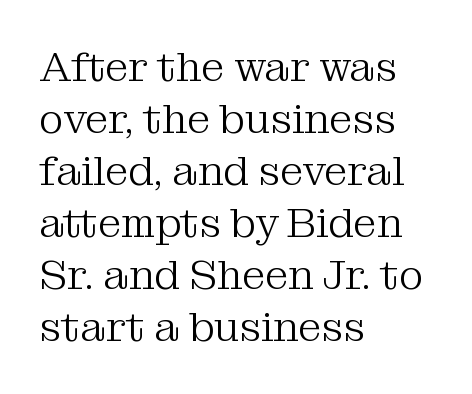
The image shows 42 px light serif type, upright; set left-aligned, line spacing 1.24x, normal letter spacing, not underlined; medium stroke contrast and a medium x-height.
